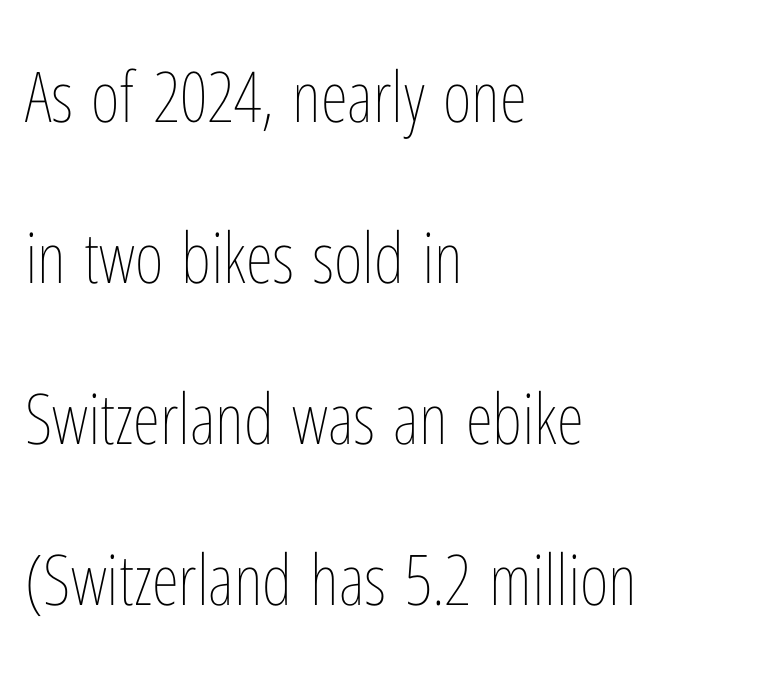
Q: Is the text bold? A: No.
Q: Is the text italic (slanted)? A: No, it is upright.
Q: Is the text underlined? A: No.
Q: How is the paragraph aligned? A: Left-aligned.
Q: Is the spacing between letters normal or unusually wide? A: Normal.
Q: Is the spacing between lines tight, normal or loose? A: Loose.
Q: Width (condensed, normal, or wide)? A: Condensed.
Q: Stroke contrast? A: Low.
Q: x-height? A: Medium.
Q: Monospaced? A: No.
